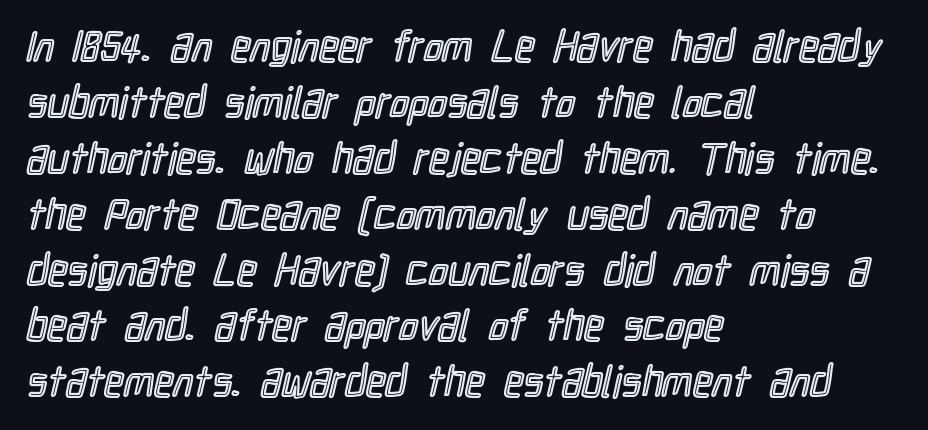
The image shows 43 px condensed type; set left-aligned, normal line spacing (1.3x), normal letter spacing, not underlined; a medium x-height.
